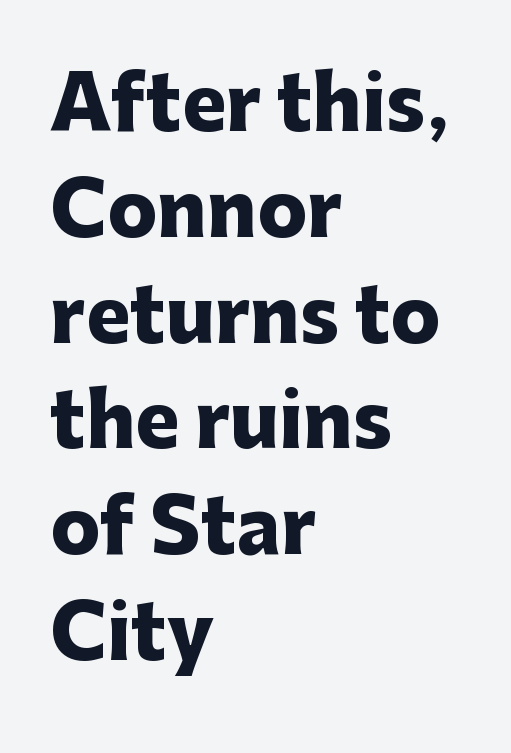
Q: Is the text bold? A: Yes.
Q: Is the text italic (slanted)? A: No, it is upright.
Q: Is the typeface a serif or a sans-serif typeface? A: Sans-serif.
Q: Is the text underlined? A: No.
Q: How is the paragraph aligned? A: Left-aligned.
Q: Is the spacing between letters normal or unusually wide? A: Normal.
Q: Is the spacing between lines tight, normal or loose? A: Normal.
Q: Width (condensed, normal, or wide)? A: Normal.
Q: Stroke contrast? A: Low.
Q: x-height? A: Medium.
Q: Monospaced? A: No.
